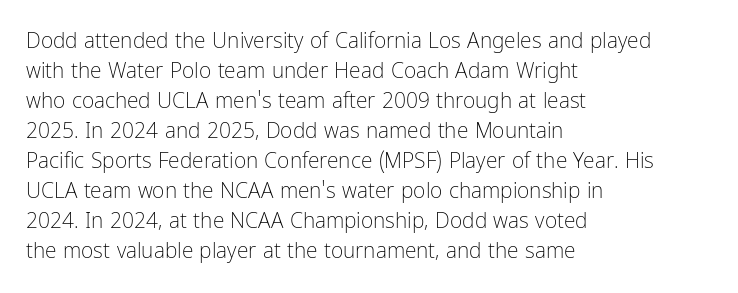
{"italic": "no", "bold": "no", "underline": "no", "align": "left", "line_spacing": "normal", "line_spacing_ratio": 1.43, "letter_spacing": "normal", "letter_spacing_em": 0.0, "glyph_px": 21}
